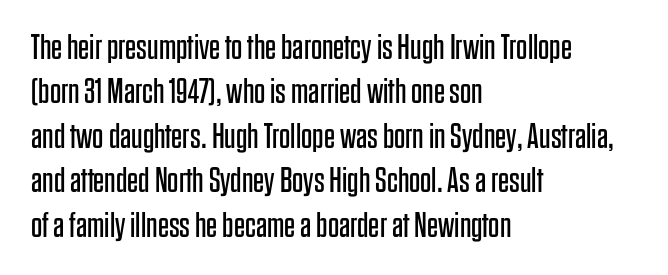
The image shows 35 px regular-weight, condensed sans-serif type, upright; set left-aligned, normal line spacing (1.27x), normal letter spacing, not underlined; low stroke contrast and a large x-height.
